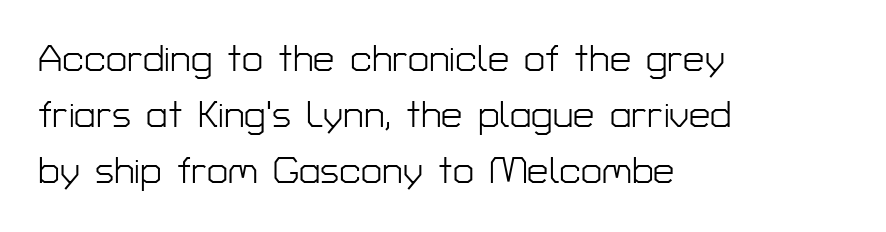
Q: Is the text bold? A: No.
Q: Is the text italic (slanted)? A: No, it is upright.
Q: Is the typeface a serif or a sans-serif typeface? A: Sans-serif.
Q: Is the text underlined? A: No.
Q: How is the paragraph aligned? A: Left-aligned.
Q: Is the spacing between letters normal or unusually wide? A: Normal.
Q: Is the spacing between lines tight, normal or loose? A: Normal.
Q: Width (condensed, normal, or wide)? A: Normal.
Q: Stroke contrast? A: Low.
Q: x-height? A: Medium.
Q: Monospaced? A: No.
